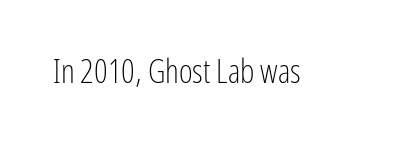
This is roman type, the default non-slanted kind. The zone under the glyphs is completely vacant. This sample has the flowing, uneven cadence of proportional lettering. The designer went with a sans here, leaving each stem footless. Each stroke keeps to a modest, everyday thickness or less.
